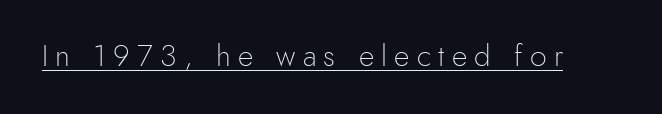
The image shows 30 px light sans-serif type, upright; set unusually wide letter spacing (+0.24 em), underlined; a small x-height.
